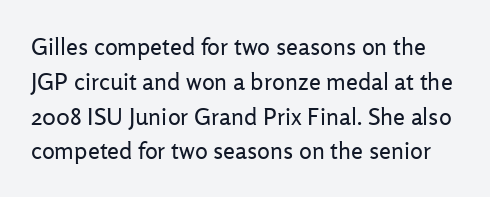
Q: Is the text bold? A: No.
Q: Is the text italic (slanted)? A: No, it is upright.
Q: Is the text underlined? A: No.
Q: Is the spacing between letters normal or unusually wide? A: Normal.
Q: Is the spacing between lines tight, normal or loose? A: Normal.
